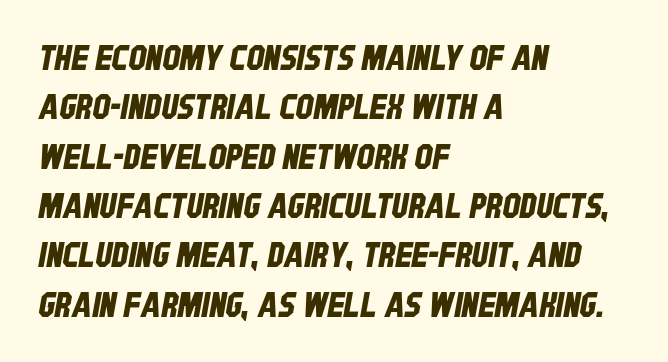
The image shows 35 px condensed sans-serif type; set left-aligned, normal line spacing (1.41x), normal letter spacing, not underlined; low stroke contrast and a large x-height.
